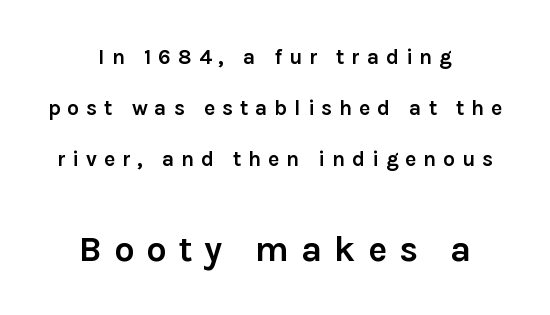
The image shows 36 px semibold sans-serif type, upright; set centered, loose line spacing (2.44x), unusually wide letter spacing (+0.33 em), not underlined; the second (bottom) block is 1.71x larger; low stroke contrast and a medium x-height.
